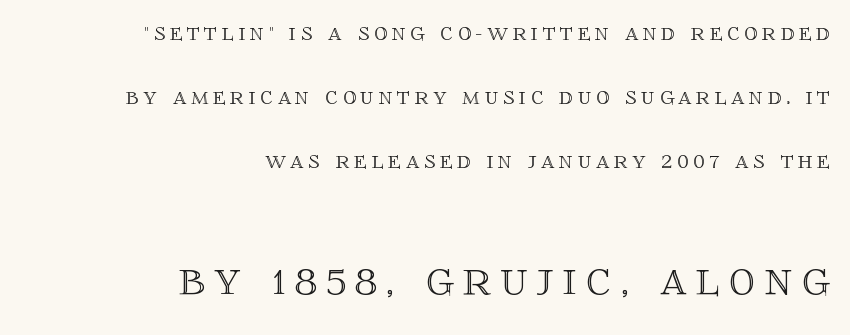
Looks like regular typesetting: each glyph gets only the width it needs. The passage shown begins with its smaller block and ends with its larger one. Loosely led — the rows are spread out. Check the space under the baseline: it is left empty. If you drew a line through each stem, it would be perfectly vertical. Short and long lines alike share a common ending point at right.
